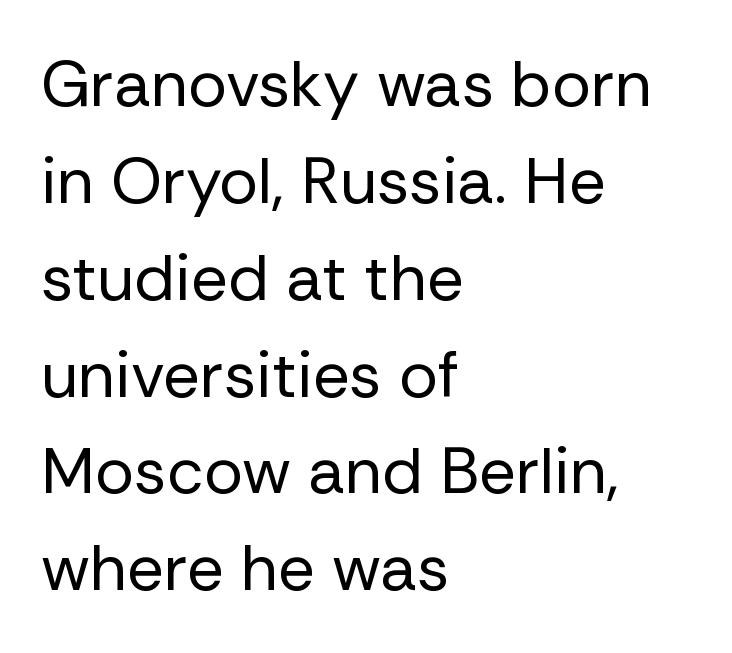
The image shows 65 px regular-weight sans-serif type, upright; set left-aligned, normal line spacing (1.49x), normal letter spacing, not underlined; low stroke contrast and a medium x-height.
